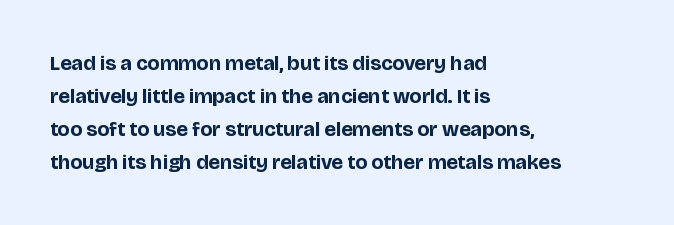
The image shows 21 px bold type, upright; set left-aligned, normal line spacing (1.57x), normal letter spacing, not underlined.
